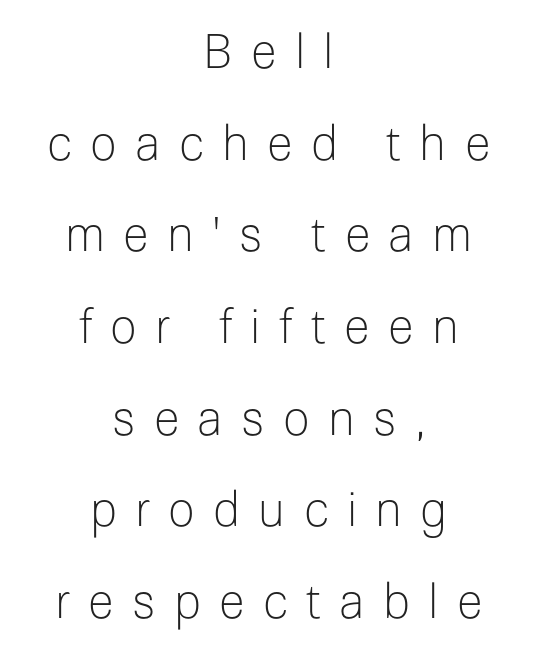
The lines in this sample share a center point and differ in where they start and stop. Is there any slant? The stems are plumb. These lines are composed in type without serifs. Each new line begins a long way beneath the previous one. The letterforms sit at book weight or below. This sample uses expanded letter spacing, leaving extra air between glyphs.
